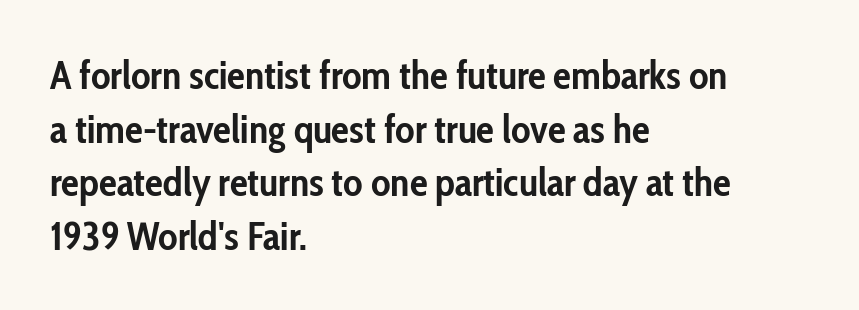
Thick stems and heavy bowls — unmistakably bold. The words here are not underlined. The font's upright variant was chosen for this text. The line texture is even and compact thanks to regular tracking. Each letter keeps its own natural width here, so spacing adapts to shape.
